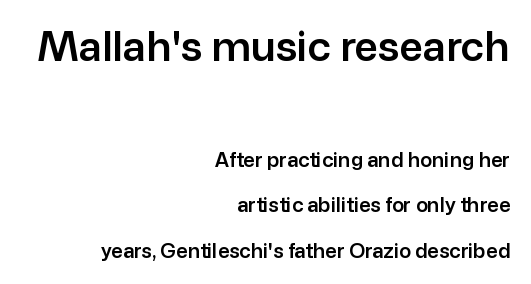
Does the leading feel generous? Absolutely, it's lavish. These lines are rendered in a variable-pitch font. What kind of face is this? One without serifs — a sans. The horizontal fit of the characters is conventional and even.
